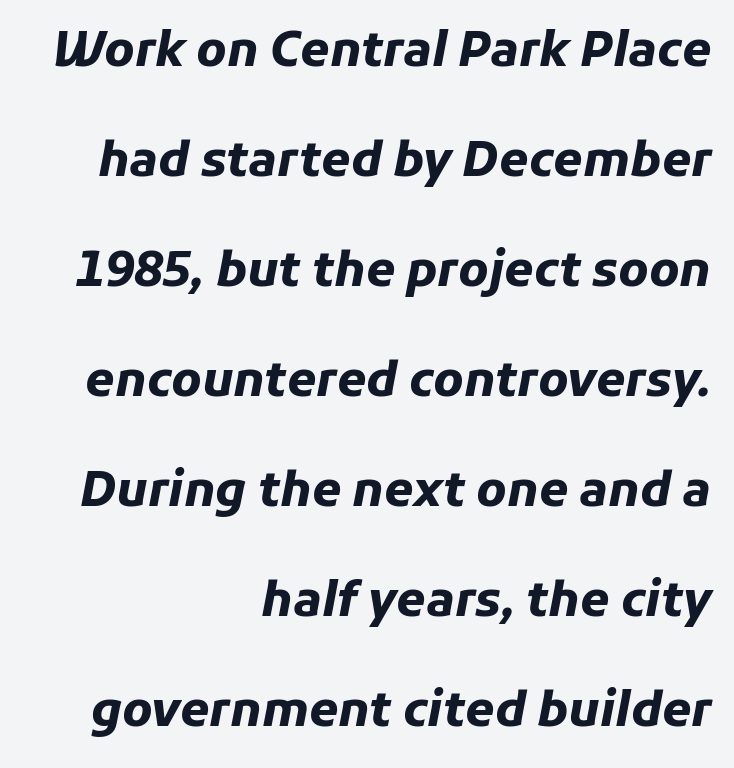
Is this a fixed-width face? No — the glyphs have proportional, varying widths. Regarding leading, the lines here are spaced well apart. Slanted lettering throughout. Spacing between characters is what you'd get straight out of the box.
